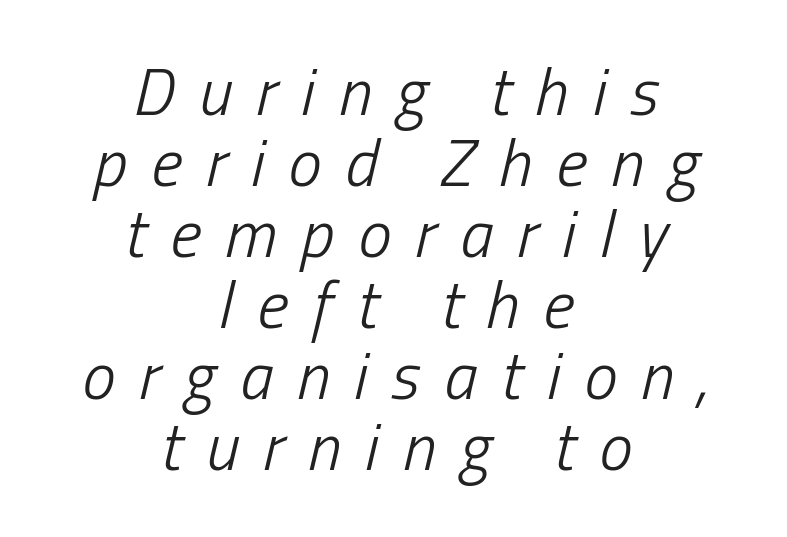
Each letter keeps its own natural width here, so spacing adapts to shape. Type without underlining. Typeset on center — no edge is straight. It's the slanting kind of type. Characters follow at a spacing far wider than the type designer built in.
